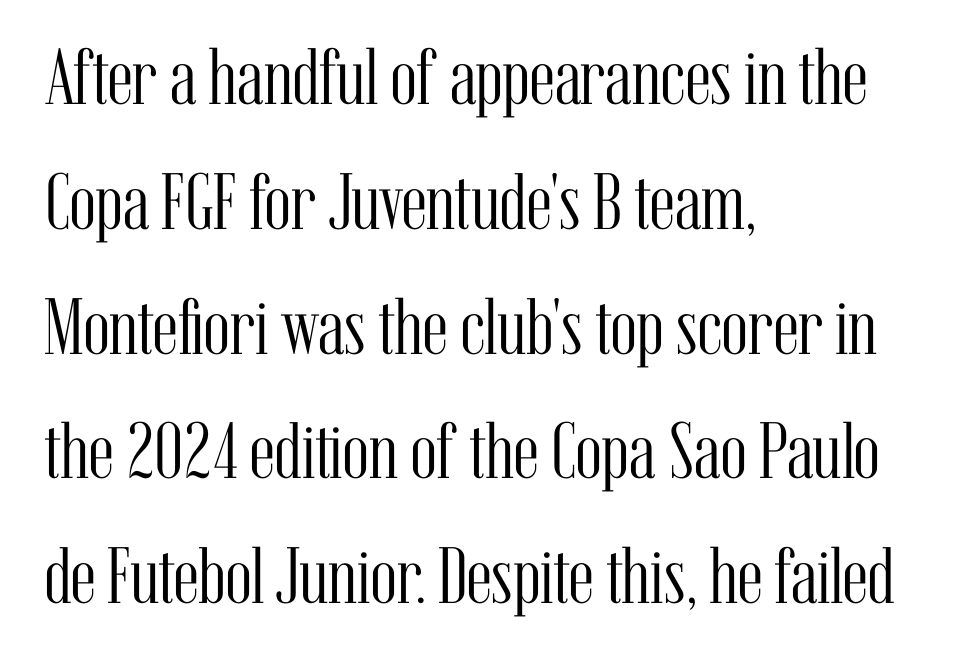
{"serif": "yes", "italic": "no", "bold": "no", "weight": "light", "width": "condensed", "stroke_contrast": "medium", "x_height": "medium", "monospaced": "no", "underline": "no", "align": "left", "line_spacing": "normal", "line_spacing_ratio": 1.56, "letter_spacing": "normal", "letter_spacing_em": 0.0, "glyph_px": 80}
